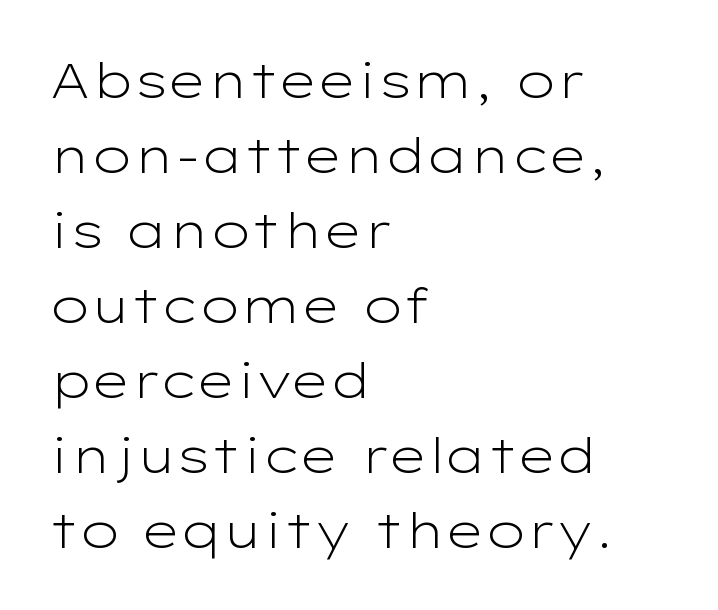
The image shows 49 px light, wide sans-serif type, upright; set left-aligned, normal line spacing (1.53x), normal letter spacing, not underlined; low stroke contrast and a medium x-height.
